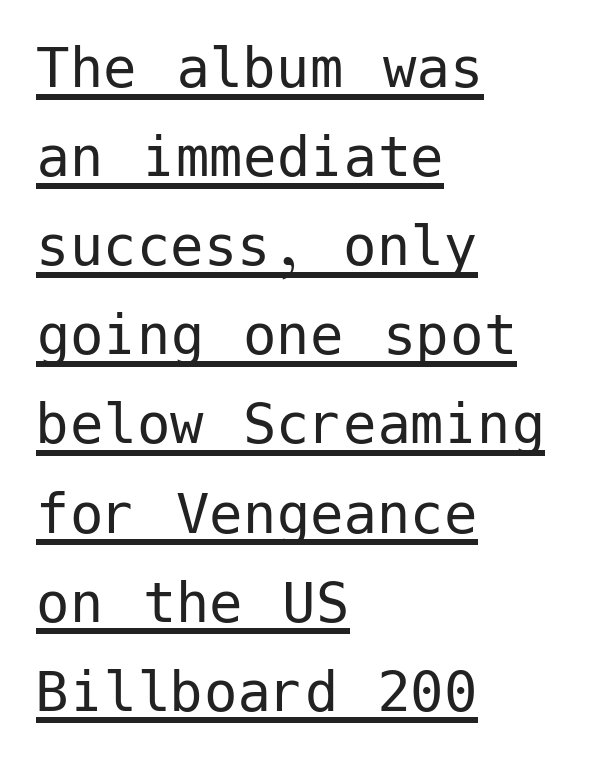
The designer went with a sans here, leaving each stem footless. The gaps between neighbouring characters are ordinary and unremarkable. No chunkiness to these letters — they're not bold. Leftover space on each line is placed entirely after the last word.
